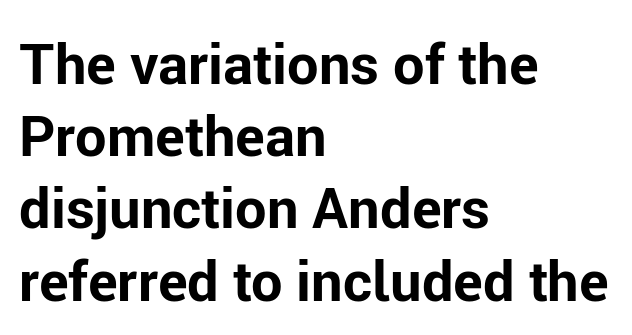
{"serif": "no", "italic": "no", "bold": "yes", "weight": "bold", "width": "normal", "stroke_contrast": "low", "x_height": "medium", "monospaced": "no", "underline": "no", "align": "left", "line_spacing": "normal", "line_spacing_ratio": 1.29, "letter_spacing": "normal", "letter_spacing_em": 0.0, "glyph_px": 56}
